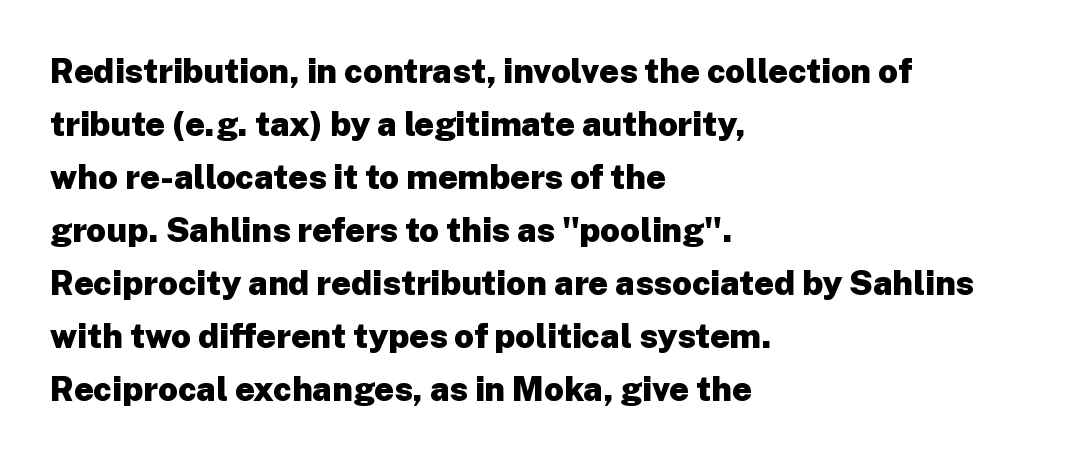
Q: Is the text bold? A: Yes.
Q: Is the text italic (slanted)? A: No, it is upright.
Q: Is the typeface a serif or a sans-serif typeface? A: Sans-serif.
Q: Is the text underlined? A: No.
Q: How is the paragraph aligned? A: Left-aligned.
Q: Is the spacing between letters normal or unusually wide? A: Normal.
Q: Is the spacing between lines tight, normal or loose? A: Normal.
Q: Width (condensed, normal, or wide)? A: Normal.
Q: Stroke contrast? A: Low.
Q: x-height? A: Medium.
Q: Monospaced? A: No.
